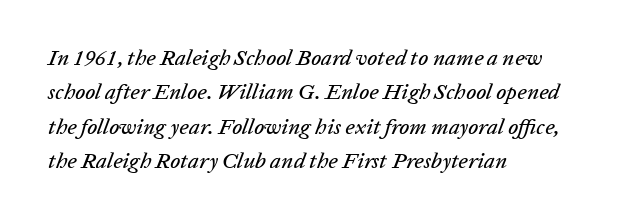
Q: Is the text italic (slanted)? A: Yes, it leans right by about 20 degrees.
Q: Is the text underlined? A: No.
Q: How is the paragraph aligned? A: Left-aligned.
Q: Is the spacing between letters normal or unusually wide? A: Normal.
Q: Is the spacing between lines tight, normal or loose? A: Normal.
